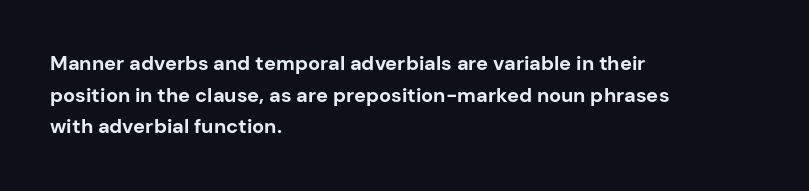
Q: Is the text bold? A: Yes.
Q: Is the text italic (slanted)? A: No, it is upright.
Q: Is the text underlined? A: No.
Q: How is the paragraph aligned? A: Left-aligned.
Q: Is the spacing between letters normal or unusually wide? A: Normal.
Q: Is the spacing between lines tight, normal or loose? A: Normal.
